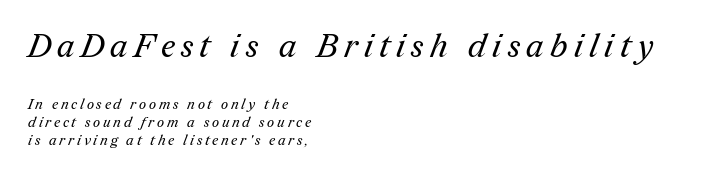
The image shows 32 px regular-weight serif type; set left-aligned, normal line spacing (1.31x), unusually wide letter spacing (+0.2 em), not underlined; the first (top) block is 2.29x larger; medium stroke contrast and a medium x-height.
